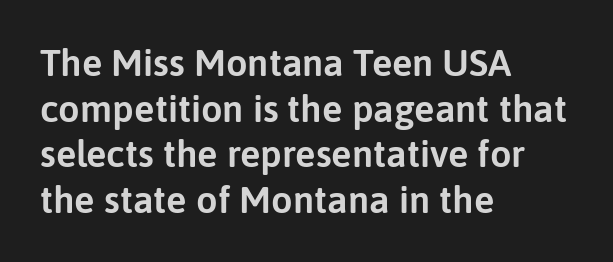
Q: Is the text italic (slanted)? A: No, it is upright.
Q: Is the typeface a serif or a sans-serif typeface? A: Sans-serif.
Q: Is the text underlined? A: No.
Q: How is the paragraph aligned? A: Left-aligned.
Q: Is the spacing between letters normal or unusually wide? A: Normal.
Q: Width (condensed, normal, or wide)? A: Normal.
Q: Stroke contrast? A: Low.
Q: x-height? A: Medium.
Q: Monospaced? A: No.
